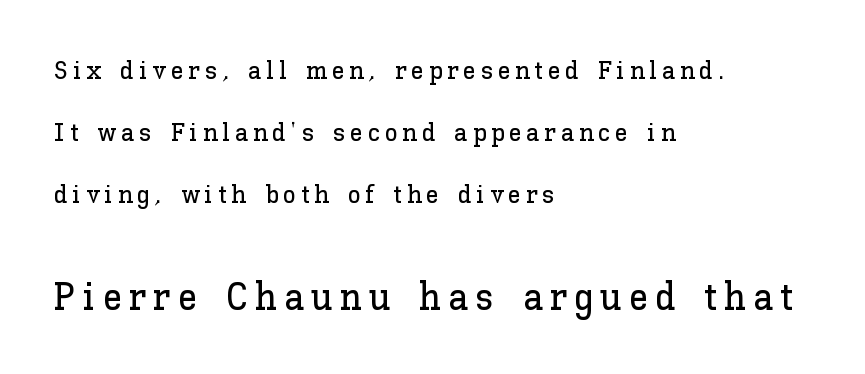
Q: Is the text italic (slanted)? A: No, it is upright.
Q: Is the text underlined? A: No.
Q: How is the paragraph aligned? A: Left-aligned.
Q: Is the spacing between lines tight, normal or loose? A: Loose.
Q: Which block of text is set in a larger size, the first (top) or the second (bottom)? A: The second (bottom) one.
Q: Width (condensed, normal, or wide)? A: Normal.
Q: Stroke contrast? A: Low.
Q: x-height? A: Medium.
Q: Monospaced? A: No.
